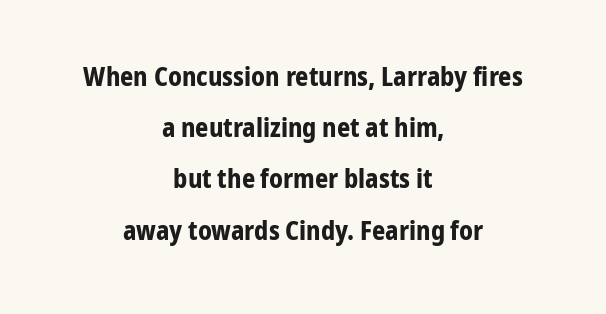
Rule under the text: the space is simply empty. Between one letter and the next there's only the usual sliver of space. Stroke thickness is high; the sample reads as a true bold. Italic? Not at all — the glyphs are vertical. If you folded the block vertically in half, each line would mirror itself in length. Airy leading.
